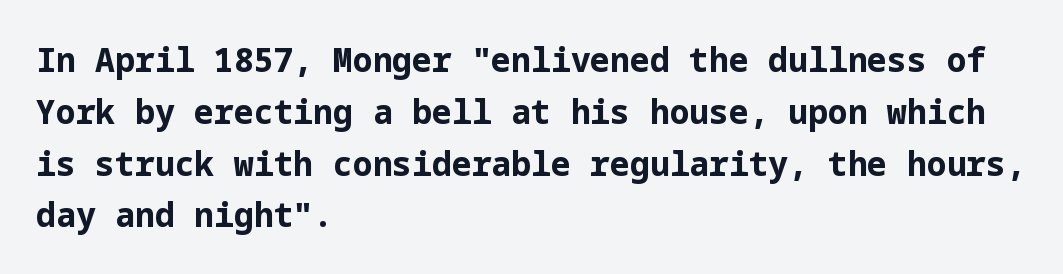
{"serif": "no", "italic": "no", "bold": "yes", "weight": "bold", "width": "normal", "stroke_contrast": "low", "x_height": "medium", "underline": "no", "align": "left", "line_spacing": "normal", "line_spacing_ratio": 1.57, "letter_spacing": "normal", "letter_spacing_em": 0.0, "glyph_px": 33}
